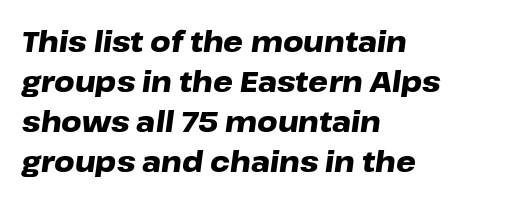
{"italic": "yes", "lean": "right", "slant_degrees": 8, "bold": "yes", "weight": "heavy", "width": "wide", "stroke_contrast": "low", "x_height": "medium", "monospaced": "no", "underline": "no", "align": "left", "line_spacing": "normal", "line_spacing_ratio": 1.43, "letter_spacing": "normal", "letter_spacing_em": 0.0, "glyph_px": 28}
